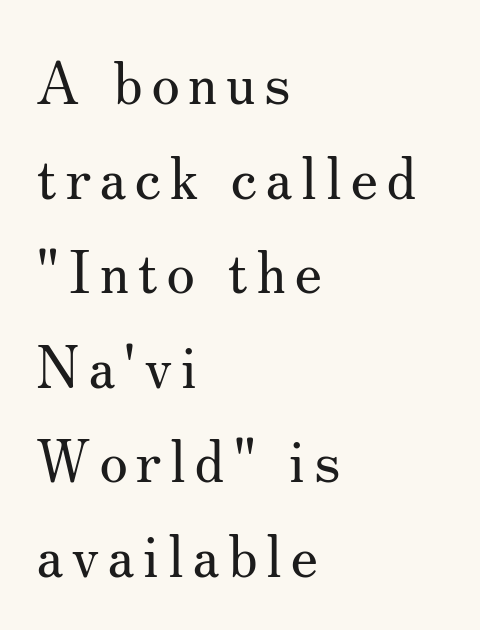
The image shows 58 px regular-weight serif type, upright; set left-aligned, normal line spacing (1.63x), not underlined; medium stroke contrast and a small x-height.
